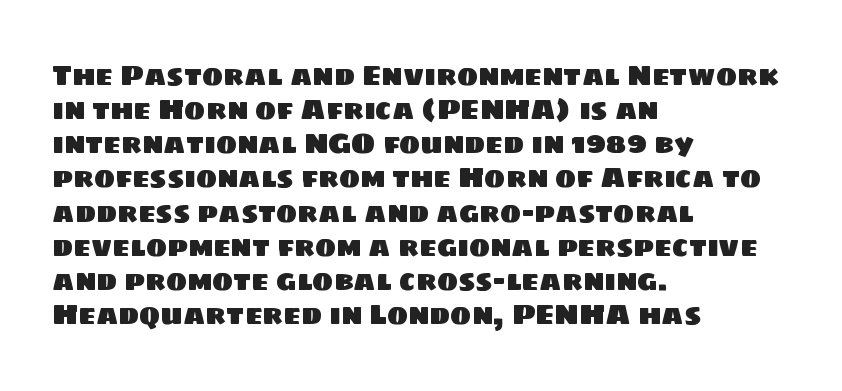
The image shows 28 px sans-serif type; set left-aligned, line spacing 1.22x, normal letter spacing, not underlined; low stroke contrast and a large x-height.
